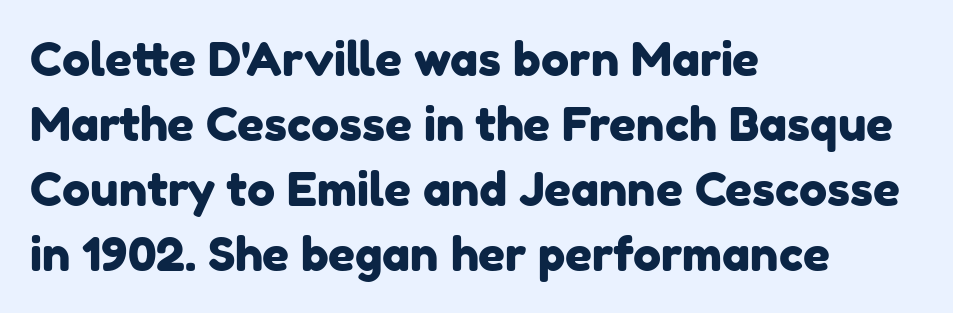
Vertical spacing — default. Do the characters align in a grid? No, the font is proportional. The ragged edge is on the right, which tells us the setting is flush left. Nobody touched the tracking dial on this one. Descender tails drop into unmarked territory. To sum up the face: it is a sans, with no serifs.
